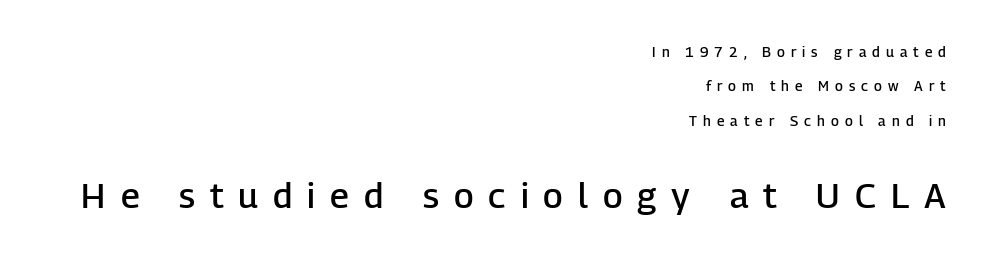
The second block has been scaled up relative to the first. The font family rendered here belongs to the sans-serif group. Here the glyphs are tracked loosely, breaking word shapes into spaced letters. Designer's note — italics off, roman on. These lines stand farther apart than default settings would place them. A clean baseline with only descenders dipping below it.
